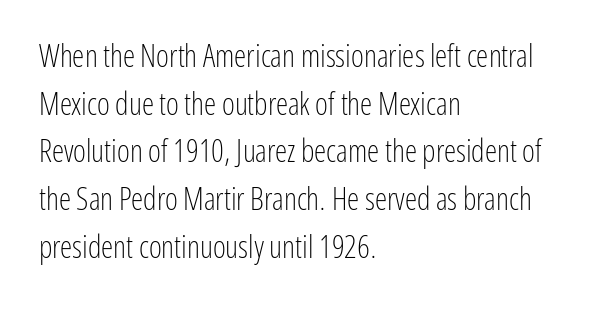
Heaviness? Minimal to ordinary, like unemphasized prose. Is there any slant? The stems are plumb. The characters display no serif detailing; their extremities are plain. In CSS terms this would be text-align: left. Successive baselines arrive at the customary interval.
